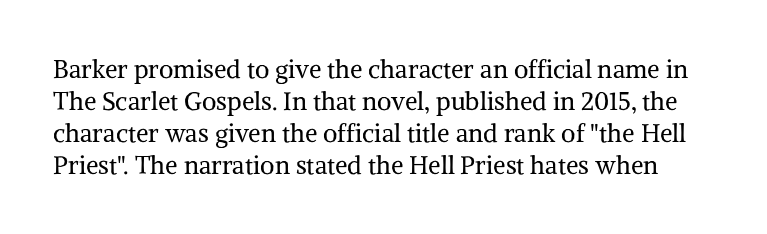
The weight tops out at a normal text grade. The horizontal fit of the characters is conventional and even. Underlining? Definitely not there. You can tell it's not italic because the verticals are truly vertical. The space between consecutive lines is moderate.
